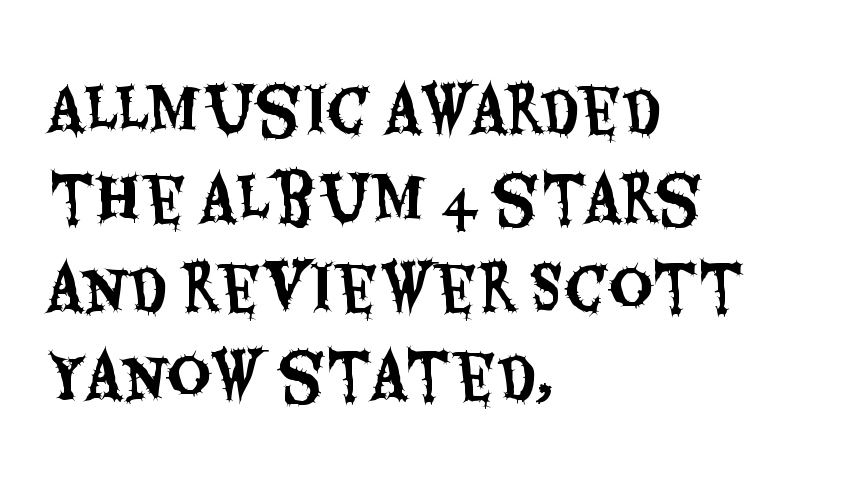
The image shows 60 px condensed sans-serif type, upright; set left-aligned, normal line spacing (1.48x), normal letter spacing, not underlined; medium stroke contrast and a large x-height.
